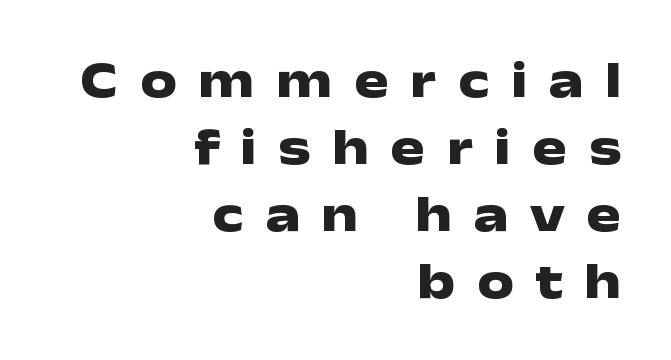
The image shows 52 px heavy, wide sans-serif type, upright; set right-aligned, normal line spacing (1.29x), unusually wide letter spacing (+0.41 em), not underlined; low stroke contrast and a medium x-height.
